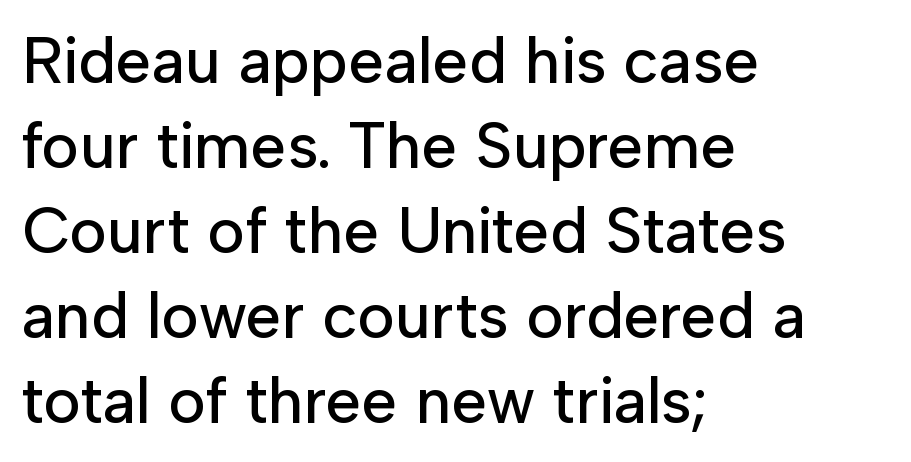
{"serif": "no", "italic": "no", "width": "normal", "stroke_contrast": "low", "x_height": "medium", "monospaced": "no", "underline": "no", "align": "left", "line_spacing": "normal", "line_spacing_ratio": 1.33, "letter_spacing": "normal", "letter_spacing_em": 0.0, "glyph_px": 64}
